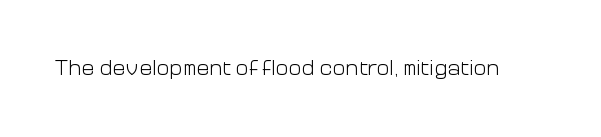
The space directly below the letters is spotless. Quick note: not italic, upright. The line texture is even and compact thanks to regular tracking. These glyphs show unthickened strokes, regular width or finer.
